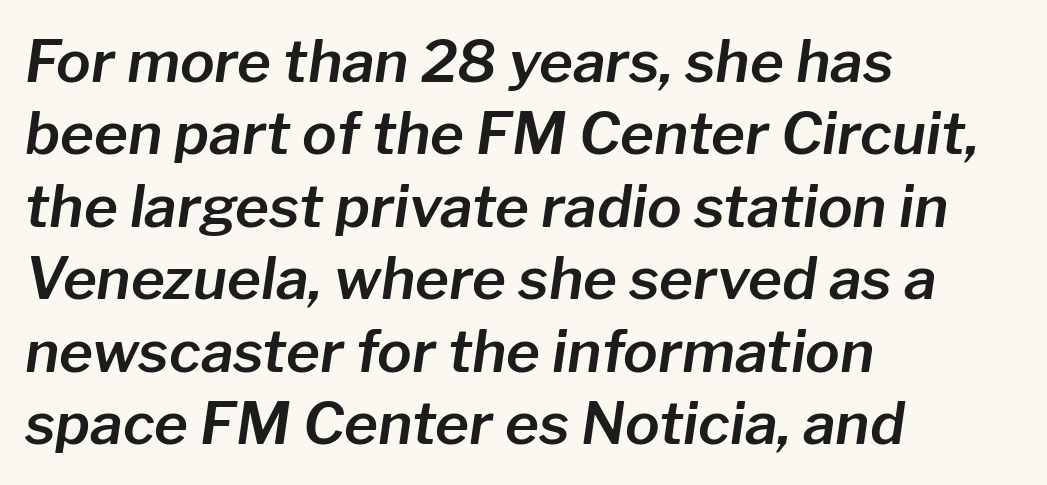
The typesetter chose a ragged-right arrangement here. Nothing unusual about the tracking: characters are spaced as the font intends. Looks like regular typesetting: each glyph gets only the width it needs. In terms of posture, this sample is oblique.
